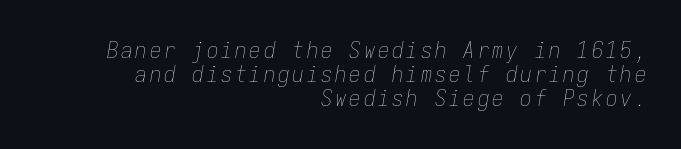
The whole block is typeset with a tilt. Teacher's note: observe the even right margin — that is flush-right alignment. The font sits on the lighter half of the weight spectrum, regular included. Plain, unruled lines of type. Summary of vertical rhythm: compact, with narrow interline spacing.
